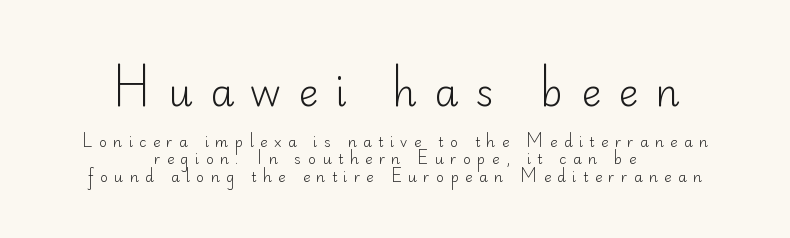
Q: Is the text bold? A: No.
Q: Is the text italic (slanted)? A: No, it is upright.
Q: Is the typeface a serif or a sans-serif typeface? A: Sans-serif.
Q: Is the text underlined? A: No.
Q: How is the paragraph aligned? A: Centered.
Q: Is the spacing between letters normal or unusually wide? A: Unusually wide.
Q: Is the spacing between lines tight, normal or loose? A: Normal.
Q: Which block of text is set in a larger size, the first (top) or the second (bottom)? A: The first (top) one.
Q: Width (condensed, normal, or wide)? A: Normal.
Q: Stroke contrast? A: Low.
Q: x-height? A: Small.
Q: Monospaced? A: No.
